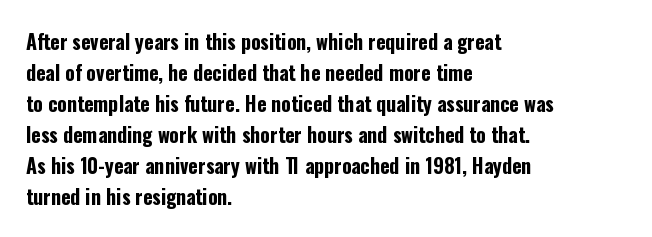
Q: Is the text bold? A: Yes.
Q: Is the text italic (slanted)? A: No, it is upright.
Q: Is the text underlined? A: No.
Q: How is the paragraph aligned? A: Left-aligned.
Q: Is the spacing between letters normal or unusually wide? A: Normal.
Q: Is the spacing between lines tight, normal or loose? A: Normal.
